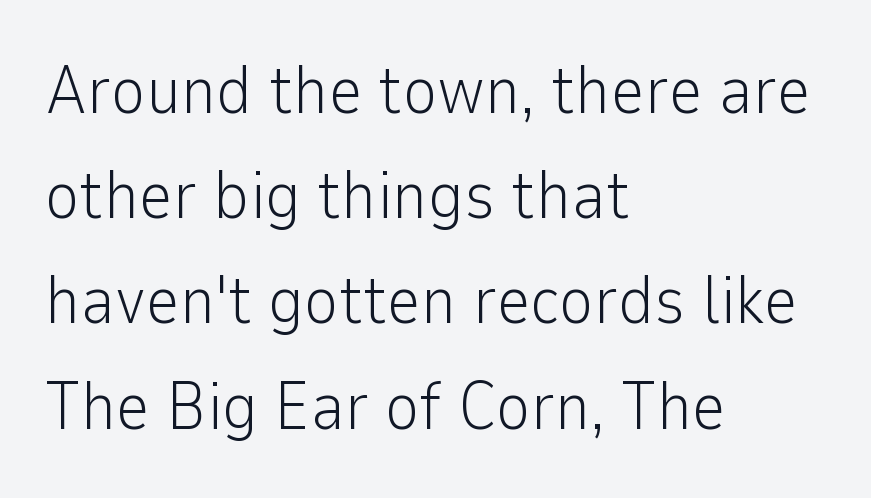
Q: Is the text bold? A: No.
Q: Is the text italic (slanted)? A: No, it is upright.
Q: Is the typeface a serif or a sans-serif typeface? A: Sans-serif.
Q: Is the text underlined? A: No.
Q: How is the paragraph aligned? A: Left-aligned.
Q: Is the spacing between letters normal or unusually wide? A: Normal.
Q: Is the spacing between lines tight, normal or loose? A: Normal.
Q: Width (condensed, normal, or wide)? A: Normal.
Q: Stroke contrast? A: Low.
Q: x-height? A: Medium.
Q: Monospaced? A: No.
